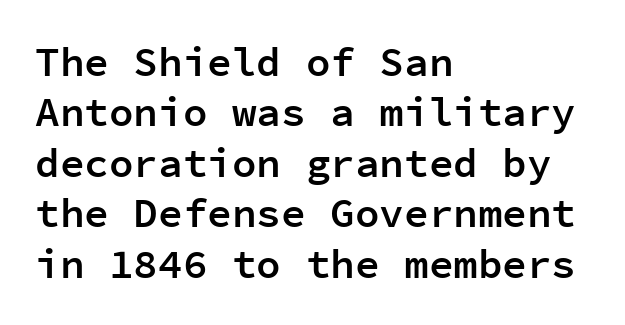
Q: Is the text bold? A: Semi-bold.
Q: Is the text italic (slanted)? A: No, it is upright.
Q: Is the typeface a serif or a sans-serif typeface? A: Sans-serif.
Q: Is the text underlined? A: No.
Q: How is the paragraph aligned? A: Left-aligned.
Q: Is the spacing between letters normal or unusually wide? A: Normal.
Q: Width (condensed, normal, or wide)? A: Normal.
Q: Stroke contrast? A: Low.
Q: x-height? A: Medium.
Q: Monospaced? A: Yes.
